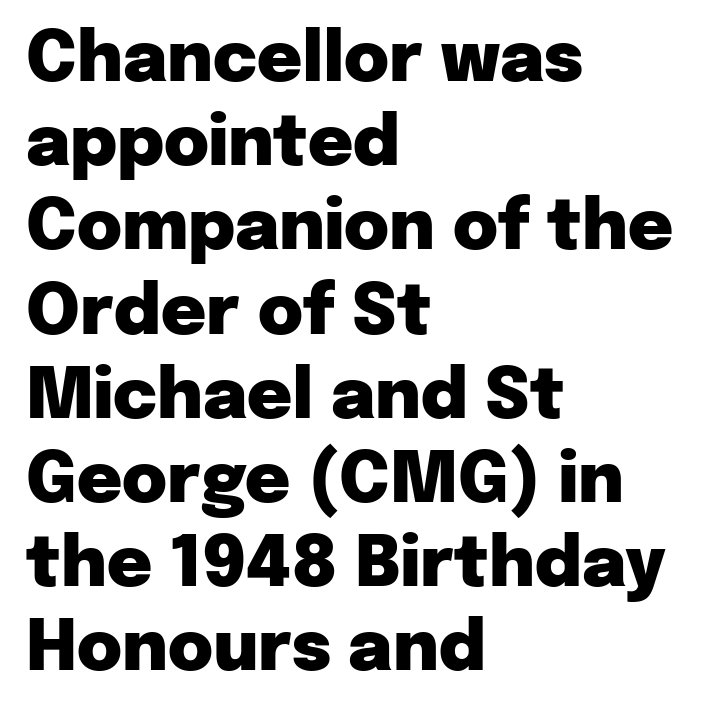
{"serif": "no", "italic": "no", "bold": "yes", "weight": "heavy", "width": "normal", "stroke_contrast": "low", "x_height": "medium", "monospaced": "no", "underline": "no", "align": "left", "line_spacing_ratio": 1.22, "letter_spacing": "normal", "letter_spacing_em": 0.0, "glyph_px": 69}
